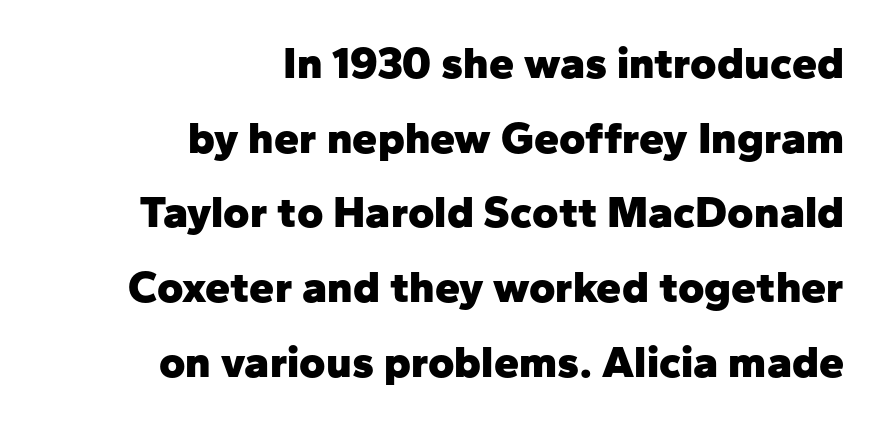
{"serif": "no", "italic": "no", "bold": "yes", "weight": "heavy", "width": "normal", "stroke_contrast": "low", "x_height": "medium", "monospaced": "no", "underline": "no", "align": "right", "line_spacing": "normal", "line_spacing_ratio": 1.66, "letter_spacing": "normal", "letter_spacing_em": 0.0, "glyph_px": 45}
